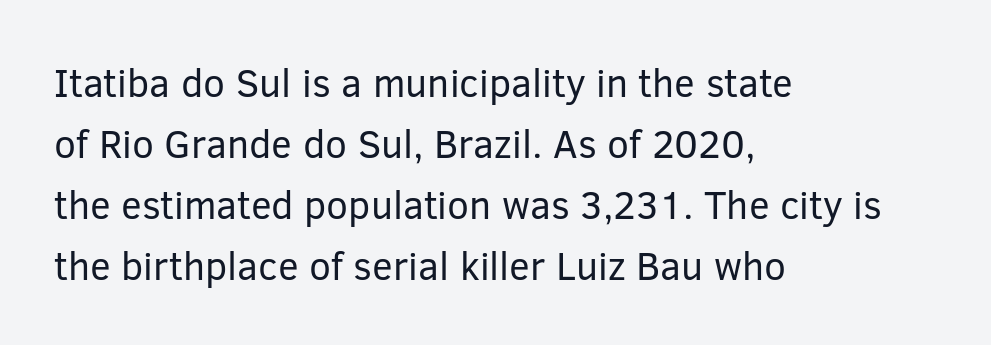
Q: Is the text bold? A: No.
Q: Is the text italic (slanted)? A: No, it is upright.
Q: Is the typeface a serif or a sans-serif typeface? A: Sans-serif.
Q: Is the text underlined? A: No.
Q: How is the paragraph aligned? A: Left-aligned.
Q: Is the spacing between letters normal or unusually wide? A: Normal.
Q: Is the spacing between lines tight, normal or loose? A: Normal.
Q: Width (condensed, normal, or wide)? A: Normal.
Q: Stroke contrast? A: Low.
Q: x-height? A: Medium.
Q: Monospaced? A: No.
